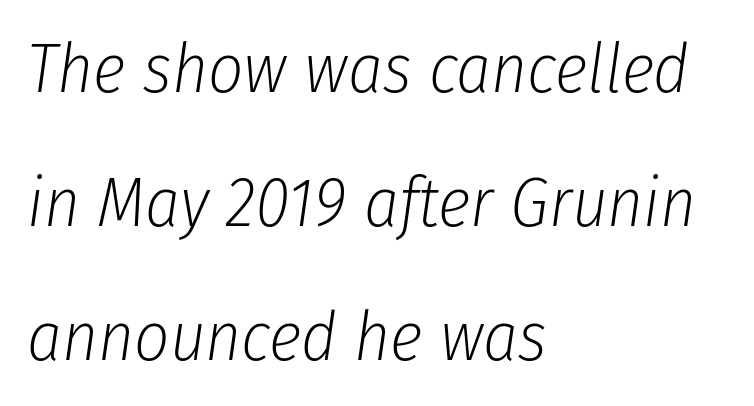
The image shows 69 px light, condensed type, italic (leaning right); set left-aligned, loose line spacing (1.94x), normal letter spacing, not underlined; low stroke contrast and a medium x-height.
